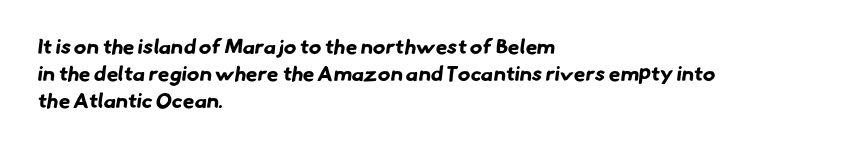
Q: Is the text bold? A: Yes.
Q: Is the text underlined? A: No.
Q: How is the paragraph aligned? A: Left-aligned.
Q: Is the spacing between letters normal or unusually wide? A: Normal.
Q: Is the spacing between lines tight, normal or loose? A: Normal.
